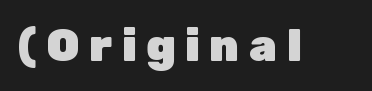
{"serif": "no", "italic": "no", "bold": "yes", "weight": "heavy", "width": "normal", "stroke_contrast": "low", "x_height": "medium", "monospaced": "no", "underline": "no", "letter_spacing": "wide", "letter_spacing_em": 0.21, "glyph_px": 45}
